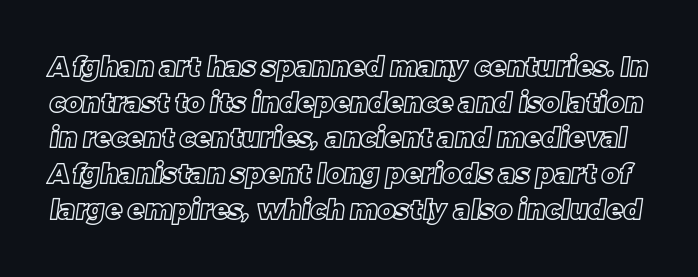
{"underline": "no", "line_spacing": "normal", "line_spacing_ratio": 1.32, "letter_spacing": "normal", "letter_spacing_em": 0.0, "glyph_px": 27}
